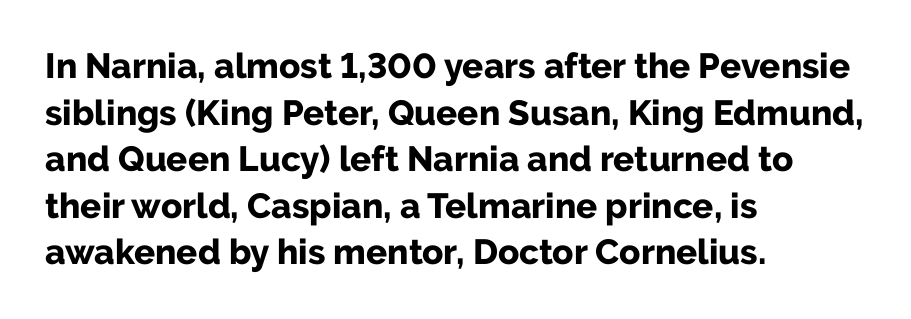
Do the characters align in a grid? No, the font is proportional. Every row of glyphs begins at an identical x-position on the left. The line-height multiplier appears to be the usual default. Descenders are the only things crossing below the line. Students, this is bold: see how much ink each stroke carries. In terms of posture, this sample is upright.
